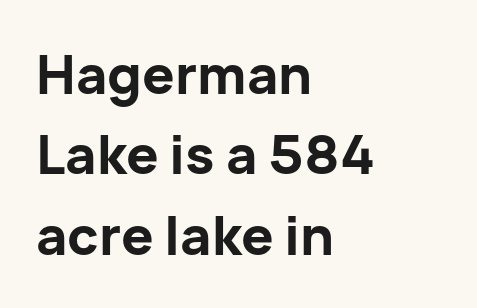
The image shows 54 px bold sans-serif type, upright; set left-aligned, normal line spacing (1.49x), normal letter spacing, not underlined; low stroke contrast and a medium x-height.
